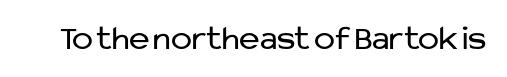
Q: Is the text bold? A: No.
Q: Is the text italic (slanted)? A: No, it is upright.
Q: Is the typeface a serif or a sans-serif typeface? A: Sans-serif.
Q: Is the text underlined? A: No.
Q: Is the spacing between letters normal or unusually wide? A: Normal.
Q: Width (condensed, normal, or wide)? A: Normal.
Q: Stroke contrast? A: Low.
Q: x-height? A: Medium.
Q: Monospaced? A: No.
